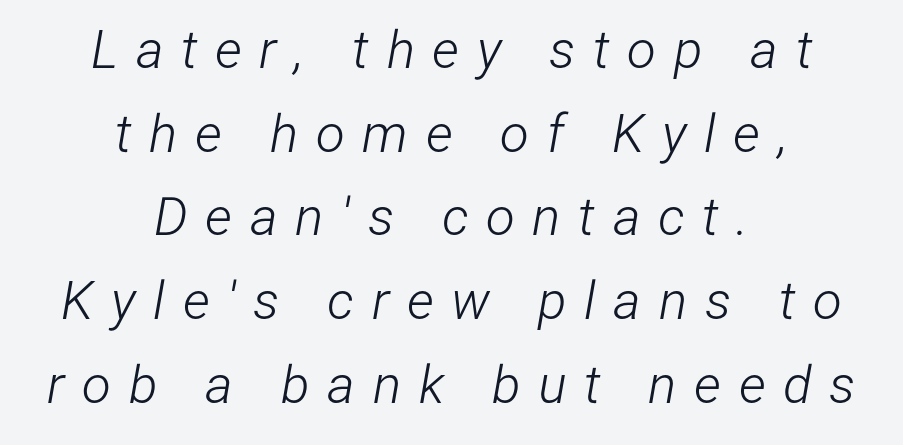
The image shows 53 px light, condensed type, italic (leaning right); set centered, normal line spacing (1.58x), unusually wide letter spacing (+0.33 em), not underlined; low stroke contrast and a medium x-height.
